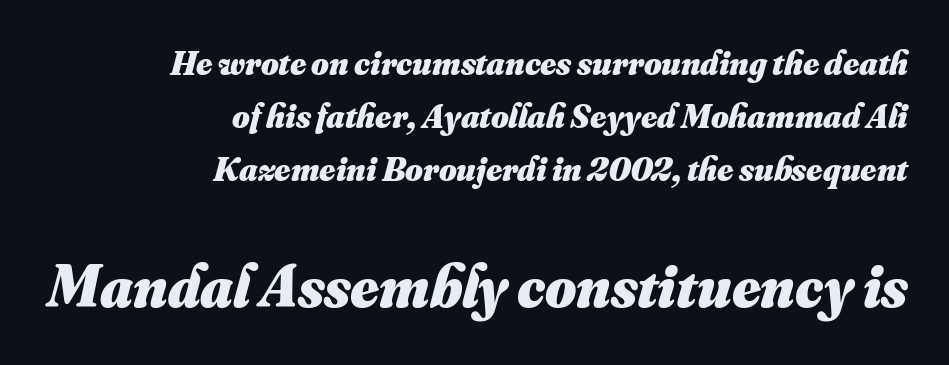
The setting favours the right margin, as signatures and pull-quotes sometimes do. The block of text has a typical density, with ordinary space between rows. Proportional: the letters do not fall into vertical columns. Students, this is bold: see how much ink each stroke carries.
